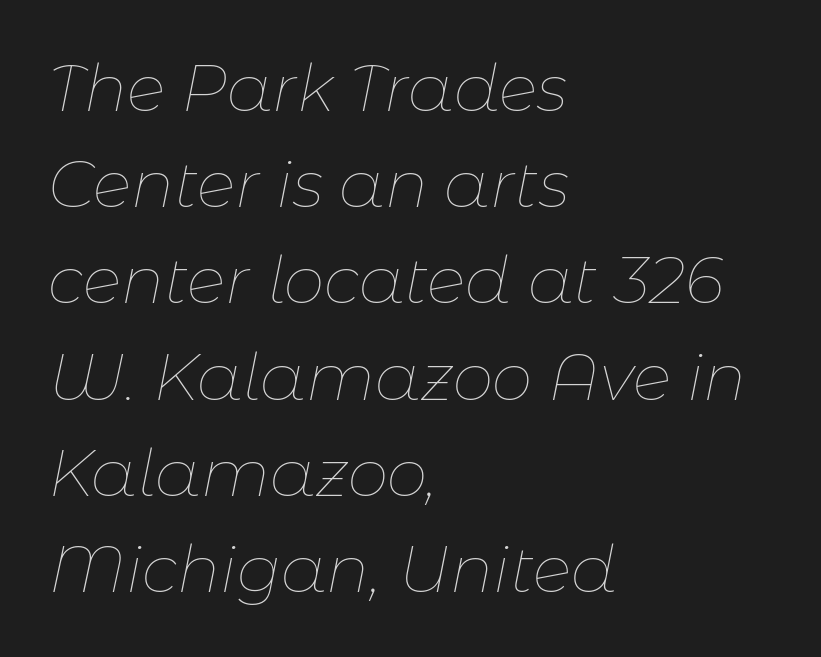
Q: Is the text bold? A: No.
Q: Is the text italic (slanted)? A: Yes, it leans right by about 11 degrees.
Q: Is the text underlined? A: No.
Q: How is the paragraph aligned? A: Left-aligned.
Q: Is the spacing between letters normal or unusually wide? A: Normal.
Q: Is the spacing between lines tight, normal or loose? A: Normal.
Q: Width (condensed, normal, or wide)? A: Normal.
Q: Stroke contrast? A: Low.
Q: x-height? A: Medium.
Q: Monospaced? A: No.
